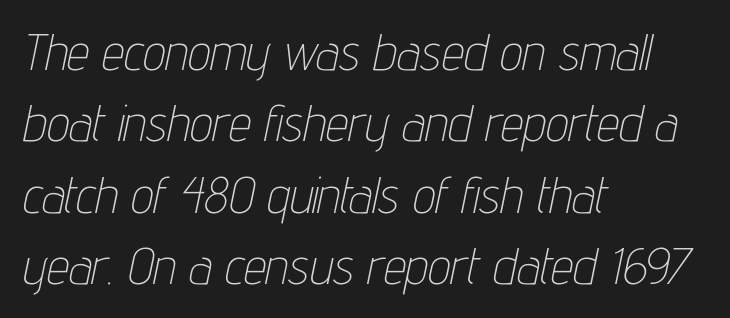
{"italic": "yes", "lean": "right", "slant_degrees": 12, "bold": "no", "weight": "thin", "width": "condensed", "stroke_contrast": "low", "x_height": "medium", "monospaced": "no", "underline": "no", "align": "left", "line_spacing": "normal", "line_spacing_ratio": 1.43, "letter_spacing": "normal", "letter_spacing_em": 0.0, "glyph_px": 50}
